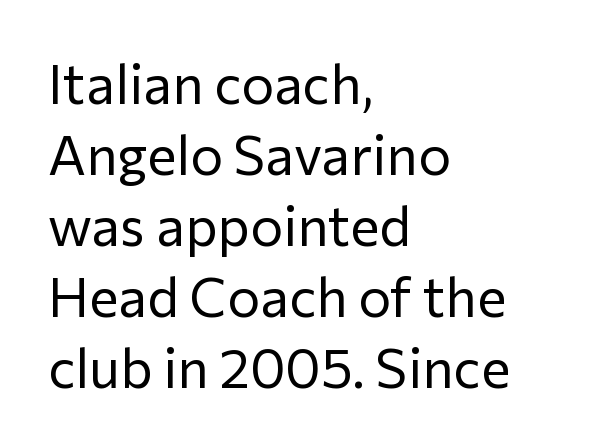
{"serif": "no", "italic": "no", "bold": "no", "weight": "regular", "width": "normal", "stroke_contrast": "low", "x_height": "medium", "monospaced": "no", "underline": "no", "align": "left", "line_spacing": "normal", "line_spacing_ratio": 1.29, "letter_spacing": "normal", "letter_spacing_em": 0.0, "glyph_px": 55}
